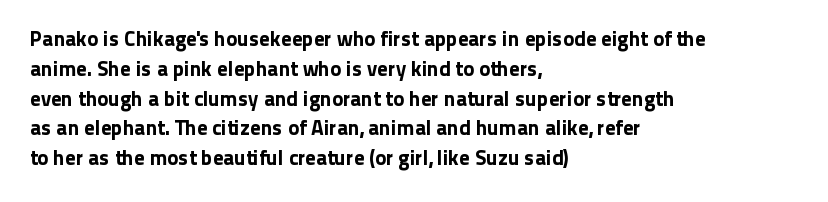
Q: Is the text italic (slanted)? A: No, it is upright.
Q: Is the text underlined? A: No.
Q: How is the paragraph aligned? A: Left-aligned.
Q: Is the spacing between letters normal or unusually wide? A: Normal.
Q: Is the spacing between lines tight, normal or loose? A: Normal.
